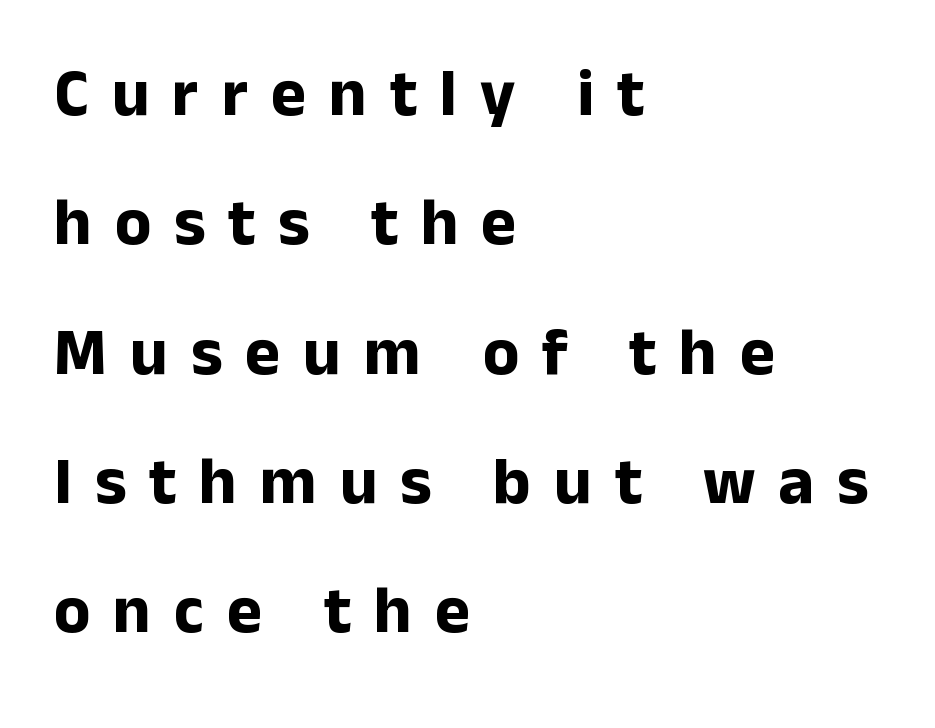
The image shows 67 px bold sans-serif type, upright; set left-aligned, loose line spacing (1.93x), unusually wide letter spacing (+0.34 em), not underlined; low stroke contrast and a medium x-height.
